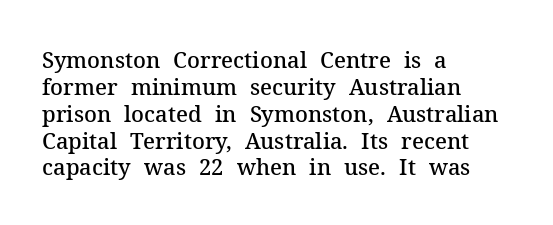
Letters rest on an invisible, unmarked baseline. Notice how the stems are strictly vertical — no italics here. In terms of letterspacing, this is plain default setting. This is moderately heavy type, rendered in semibold. Reading down the block, your eye returns to a fixed left position each line.
